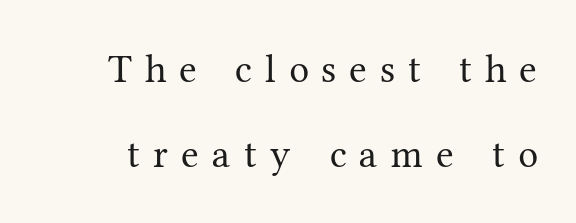
Spacing verdict: proportional, widths tailored to each character. The letters look calm and open, with moderate or lighter stems. The string is rendered with underlining switched off. This sample uses an upright cut, with every glyph sitting square on the baseline.
